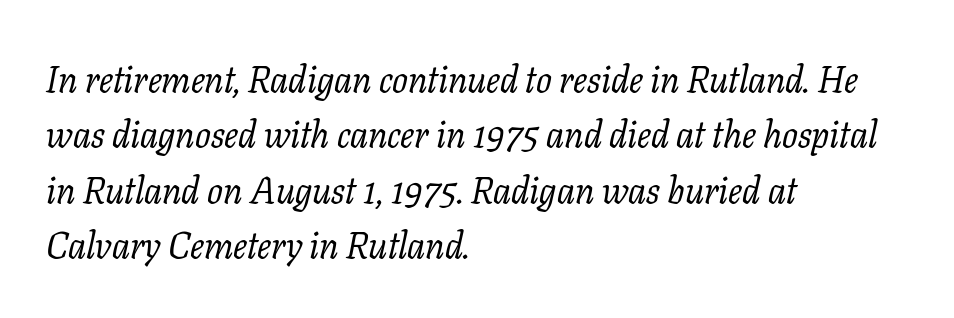
{"serif": "yes", "italic": "yes", "lean": "right", "slant_degrees": 11, "bold": "no", "weight": "regular", "width": "normal", "stroke_contrast": "low", "x_height": "medium", "monospaced": "no", "underline": "no", "align": "left", "line_spacing": "normal", "line_spacing_ratio": 1.5, "letter_spacing": "normal", "letter_spacing_em": 0.0, "glyph_px": 37}
